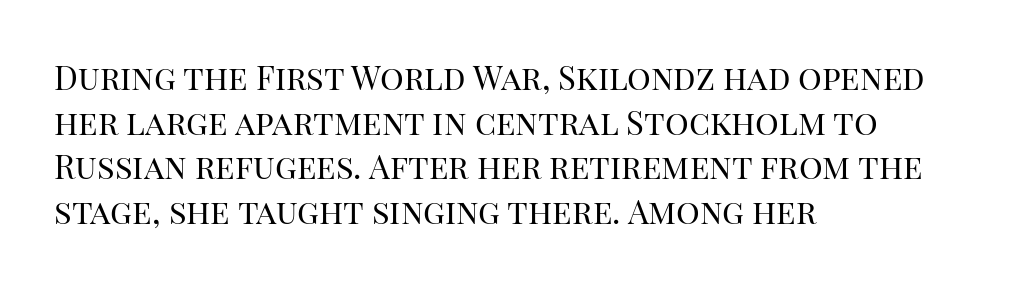
A classic flush-left, rag-right setting is used for this passage. Descenders hang freely into open space. Nothing unusual about the tracking: characters are spaced as the font intends. Italic: no, the glyphs are upright roman. Font category for this specimen: serif. The rendering uses a moderate line-height, typical for paragraphs.
